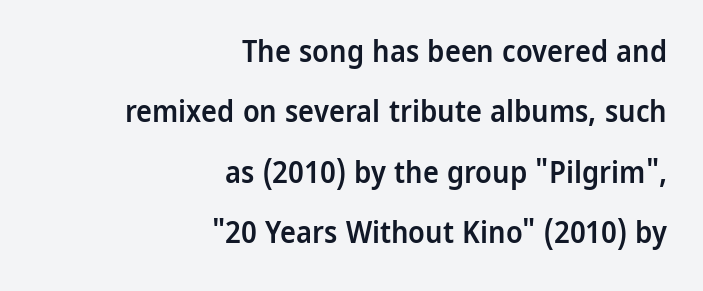
{"serif": "no", "italic": "no", "bold": "semi", "weight": "semibold", "width": "normal", "stroke_contrast": "low", "x_height": "medium", "monospaced": "no", "underline": "no", "align": "right", "line_spacing": "loose", "line_spacing_ratio": 2.01, "letter_spacing": "normal", "letter_spacing_em": 0.0, "glyph_px": 30}
